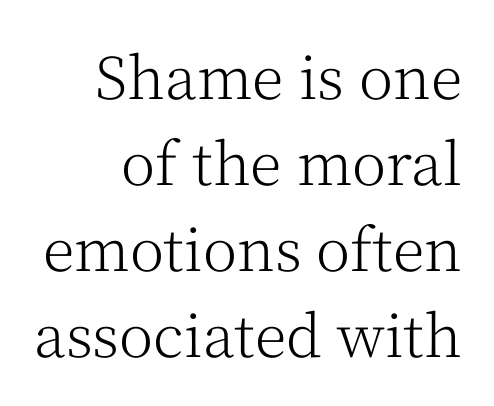
Q: Is the text bold? A: No.
Q: Is the text italic (slanted)? A: No, it is upright.
Q: Is the typeface a serif or a sans-serif typeface? A: Serif.
Q: Is the text underlined? A: No.
Q: How is the paragraph aligned? A: Right-aligned.
Q: Is the spacing between letters normal or unusually wide? A: Normal.
Q: Is the spacing between lines tight, normal or loose? A: Normal.
Q: Width (condensed, normal, or wide)? A: Normal.
Q: Stroke contrast? A: Medium.
Q: x-height? A: Medium.
Q: Monospaced? A: No.
